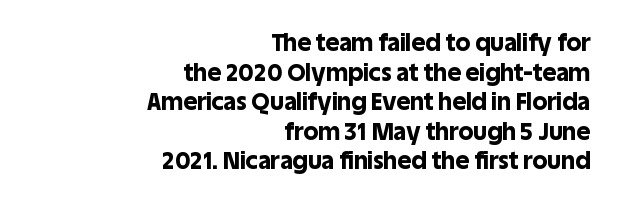
{"italic": "no", "bold": "yes", "underline": "no", "align": "right", "line_spacing_ratio": 1.23, "letter_spacing": "normal", "letter_spacing_em": 0.0, "glyph_px": 24}
